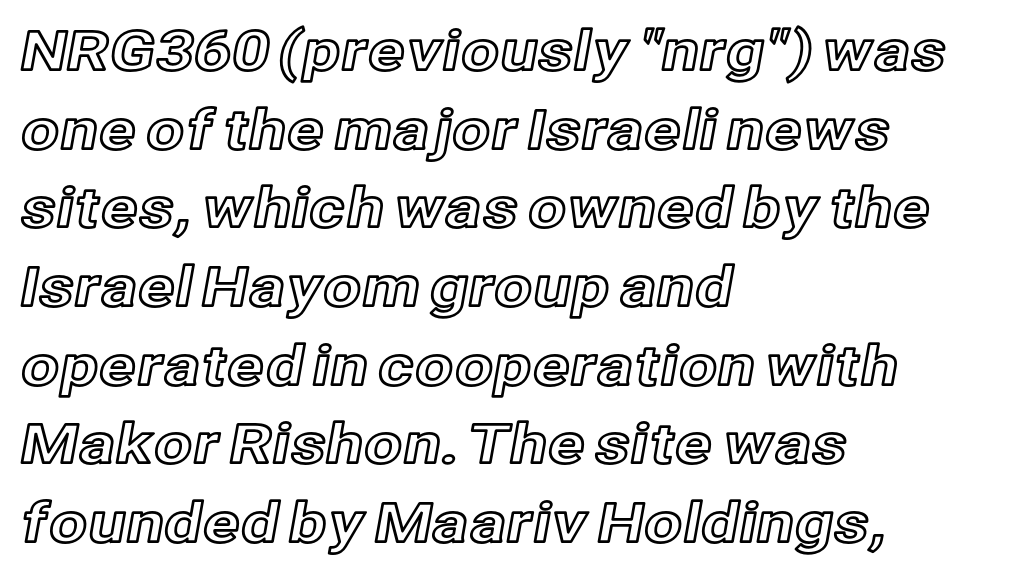
The image shows 55 px text type; set left-aligned, normal line spacing (1.43x), normal letter spacing, not underlined; a medium x-height.
